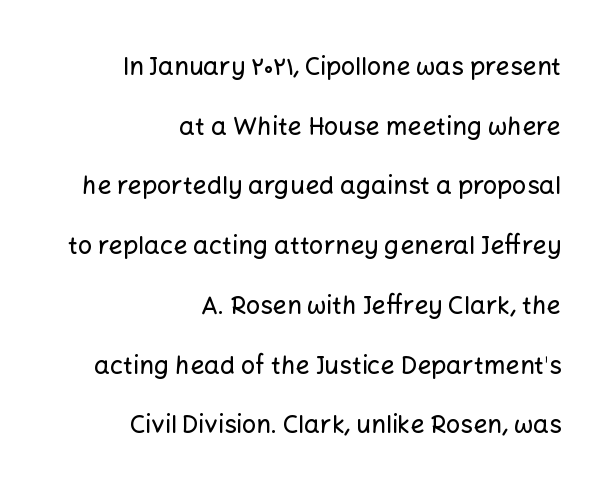
{"italic": "no", "underline": "no", "align": "right", "line_spacing": "loose", "line_spacing_ratio": 2.39, "letter_spacing": "normal", "letter_spacing_em": 0.0, "glyph_px": 25}
